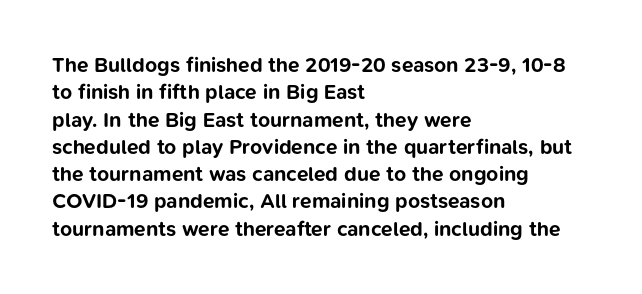
The rendering anchors every line to the left-hand side. This is the regular roman posture of the typeface. A normal amount of white space separates one row of letters from the next. The face used here is rendered with its standard letterfit. A clean baseline with only descenders dipping below it. The sample has been set heavy, in full bold.
